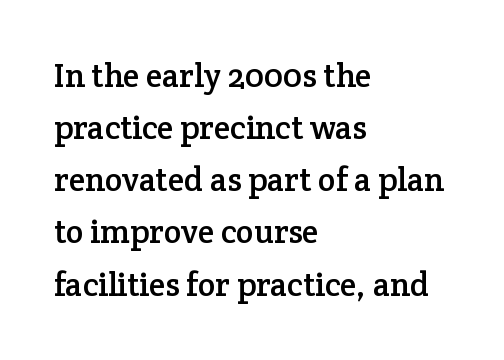
Style check: upright. Only glyphs here, with clear space below each row. Nobody touched the tracking dial on this one. You could not count columns in this text — the font is proportionally spaced. Line spacing here is normal. In terms of letterform style, serifs are clearly present.
